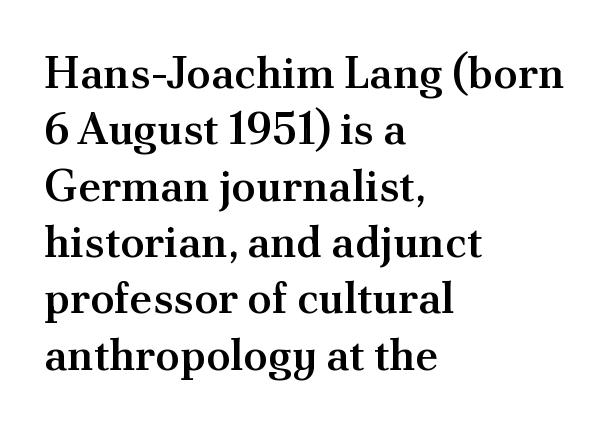
The image shows 44 px semibold serif type, upright; set left-aligned, normal line spacing (1.28x), normal letter spacing, not underlined; medium stroke contrast and a small x-height.
